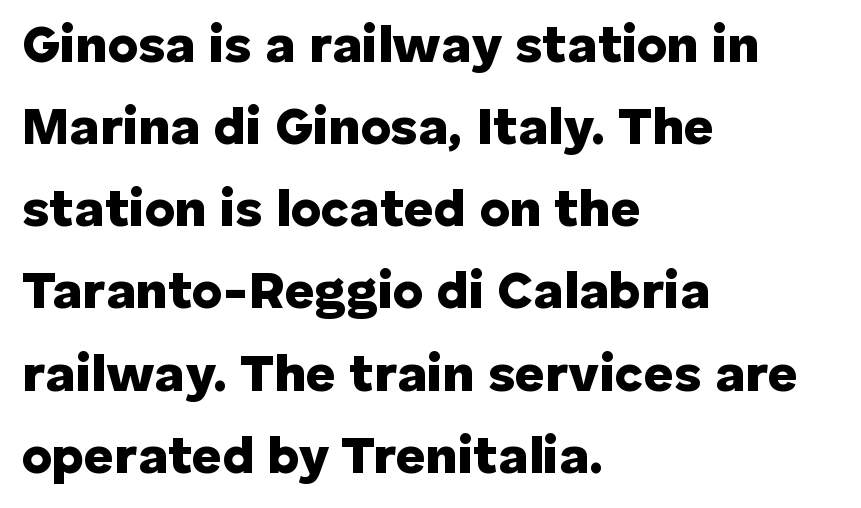
Q: Is the text bold? A: Yes.
Q: Is the text italic (slanted)? A: No, it is upright.
Q: Is the typeface a serif or a sans-serif typeface? A: Sans-serif.
Q: Is the text underlined? A: No.
Q: How is the paragraph aligned? A: Left-aligned.
Q: Is the spacing between letters normal or unusually wide? A: Normal.
Q: Is the spacing between lines tight, normal or loose? A: Normal.
Q: Width (condensed, normal, or wide)? A: Normal.
Q: Stroke contrast? A: Low.
Q: x-height? A: Medium.
Q: Monospaced? A: No.
